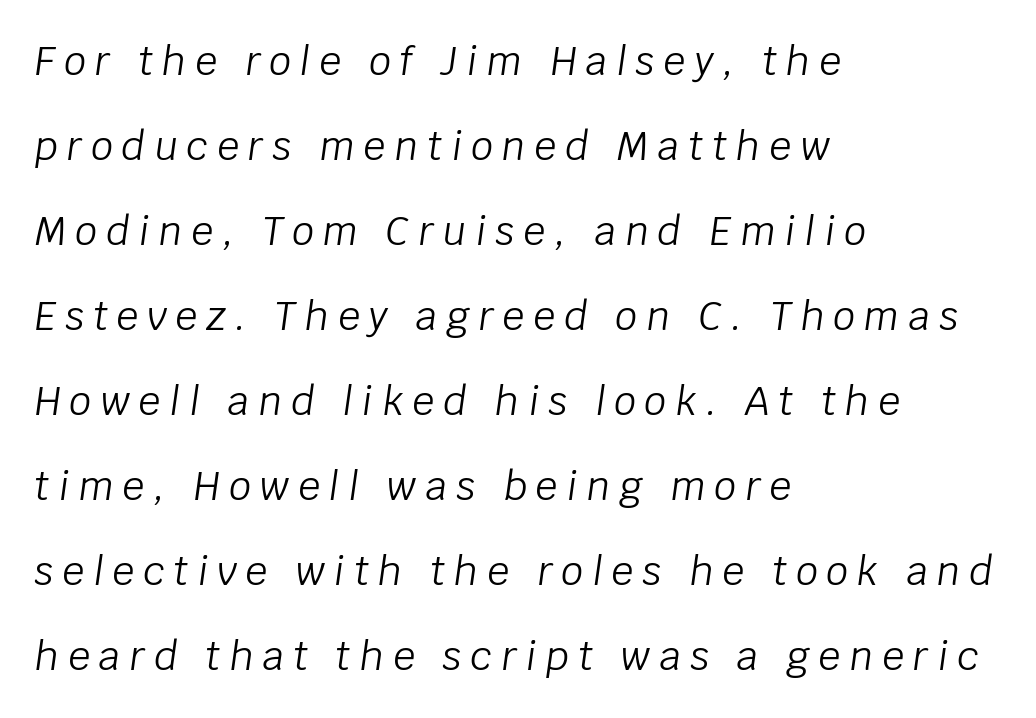
The image shows 39 px light type, italic (leaning right); set left-aligned, loose line spacing (2.18x), unusually wide letter spacing (+0.23 em), not underlined; low stroke contrast and a large x-height.
